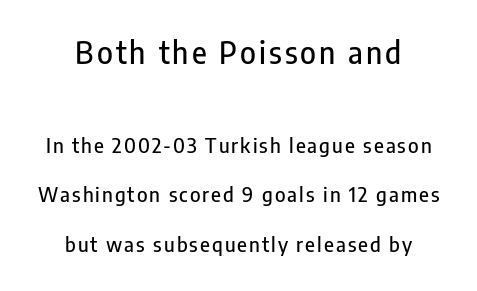
The image shows 30 px condensed sans-serif type, upright; set centered, loose line spacing (2.49x), not underlined; the first (top) block is 1.5x larger; low stroke contrast and a medium x-height.
